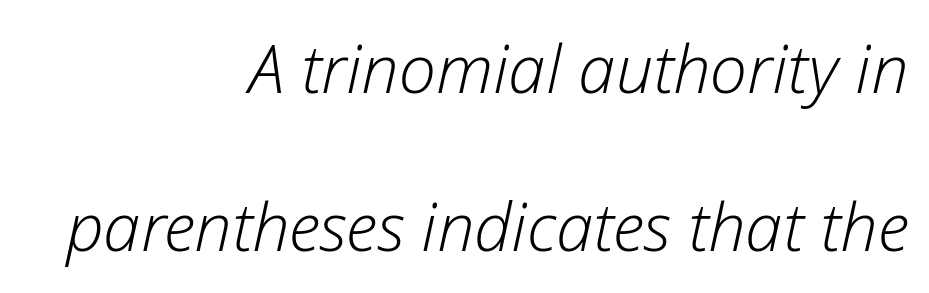
{"italic": "yes", "lean": "right", "slant_degrees": 12, "bold": "no", "weight": "light", "width": "normal", "stroke_contrast": "low", "x_height": "medium", "monospaced": "no", "underline": "no", "align": "right", "line_spacing": "loose", "line_spacing_ratio": 2.36, "letter_spacing": "normal", "letter_spacing_em": 0.0, "glyph_px": 67}
